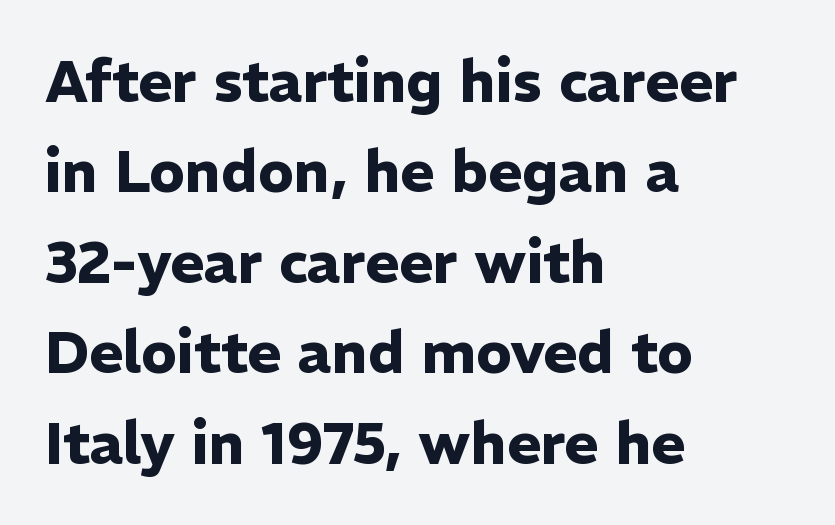
{"serif": "no", "italic": "no", "bold": "yes", "weight": "heavy", "width": "normal", "stroke_contrast": "low", "x_height": "medium", "monospaced": "no", "underline": "no", "align": "left", "line_spacing": "normal", "line_spacing_ratio": 1.56, "letter_spacing": "normal", "letter_spacing_em": 0.0, "glyph_px": 58}
